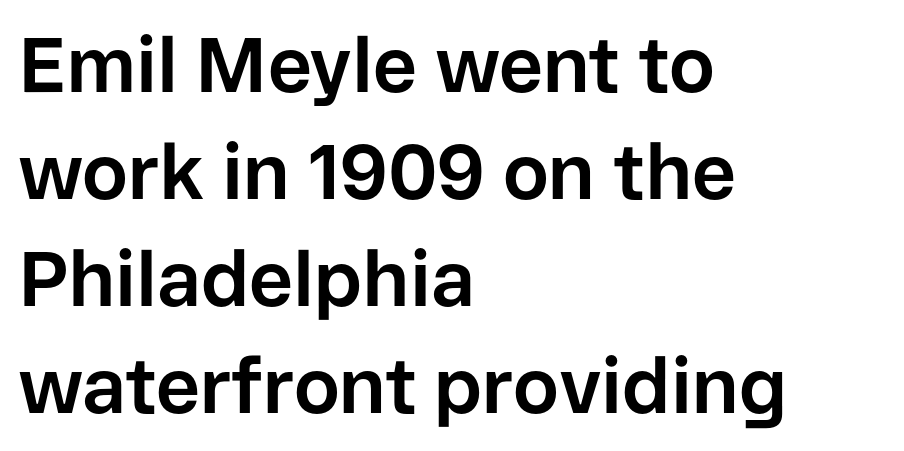
The image shows 77 px bold sans-serif type, upright; set left-aligned, normal line spacing (1.39x), normal letter spacing, not underlined; low stroke contrast and a medium x-height.
